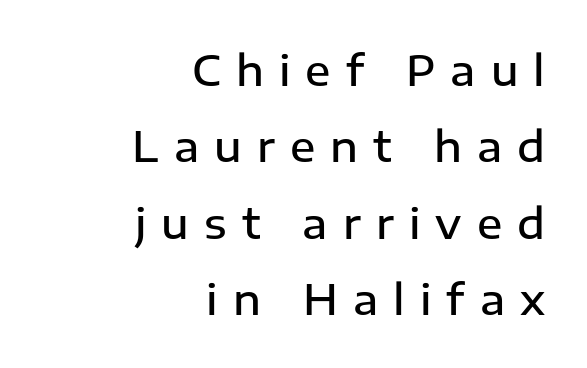
Is this a sans? Yes — the strokes have no serifs. All the whitespace from short lines collects on the left. Nobody drew a line under any word here. Heft: intermediate — a semibold.
